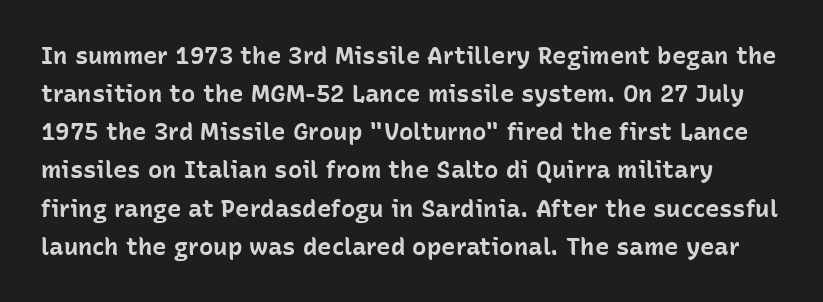
Q: Is the text bold? A: Yes.
Q: Is the text italic (slanted)? A: No, it is upright.
Q: Is the text underlined? A: No.
Q: Is the spacing between letters normal or unusually wide? A: Normal.
Q: Is the spacing between lines tight, normal or loose? A: Normal.
